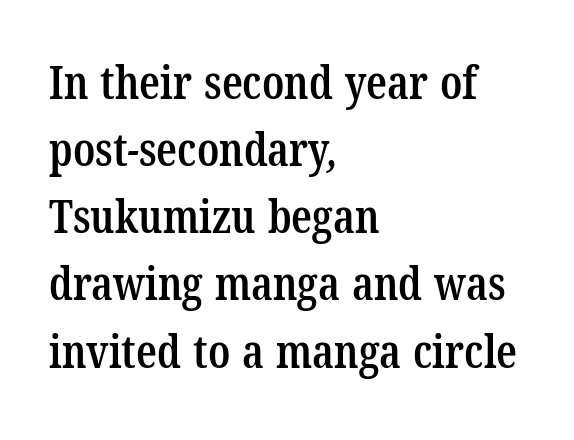
{"serif": "yes", "bold": "semi", "weight": "semibold", "width": "condensed", "stroke_contrast": "low", "x_height": "medium", "monospaced": "no", "underline": "no", "align": "left", "line_spacing": "normal", "line_spacing_ratio": 1.46, "letter_spacing": "normal", "letter_spacing_em": 0.0, "glyph_px": 46}
